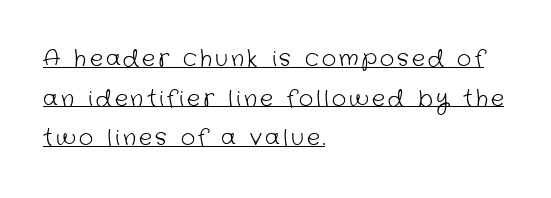
{"bold": "no", "underline": "yes", "align": "left", "line_spacing_ratio": 1.8, "glyph_px": 22}
